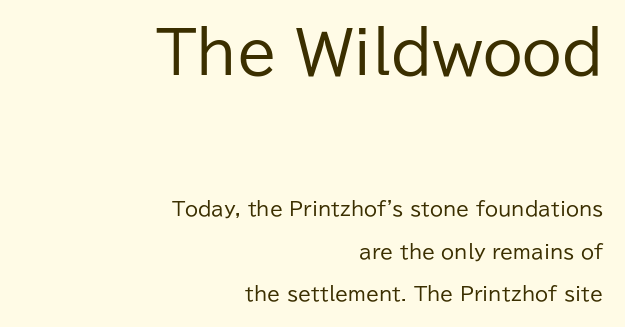
A light-to-regular cut is what we see here. Airy leading. Grotesque or geometric, the face here clearly has no serifs. Characters follow at the spacing the type designer built in.
